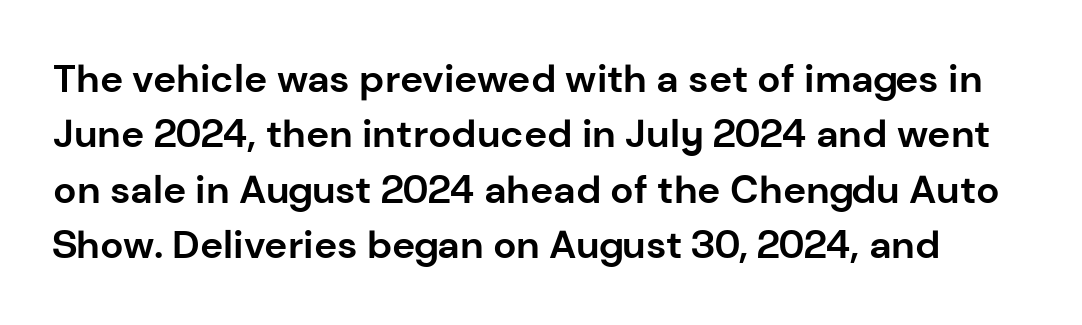
The image shows 39 px bold sans-serif type, upright; set normal line spacing (1.42x), normal letter spacing, not underlined; low stroke contrast and a medium x-height.
